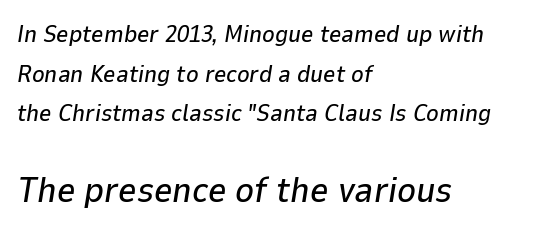
Q: Is the text italic (slanted)? A: Yes, it leans right by about 9 degrees.
Q: Is the text underlined? A: No.
Q: How is the paragraph aligned? A: Left-aligned.
Q: Is the spacing between letters normal or unusually wide? A: Normal.
Q: Is the spacing between lines tight, normal or loose? A: Normal.
Q: Which block of text is set in a larger size, the first (top) or the second (bottom)? A: The second (bottom) one.
Q: Width (condensed, normal, or wide)? A: Normal.
Q: Stroke contrast? A: Low.
Q: x-height? A: Medium.
Q: Monospaced? A: No.
